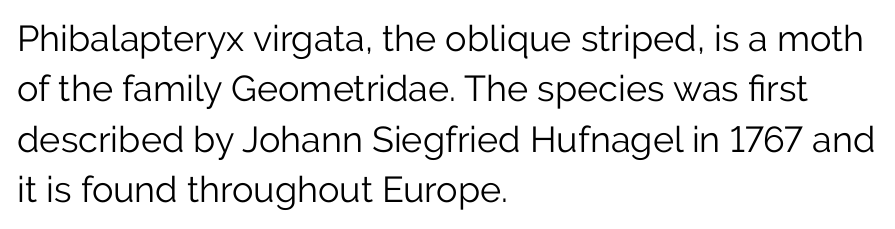
{"serif": "no", "italic": "no", "bold": "no", "weight": "light", "width": "normal", "stroke_contrast": "low", "x_height": "medium", "monospaced": "no", "underline": "no", "align": "left", "line_spacing": "normal", "line_spacing_ratio": 1.4, "letter_spacing": "normal", "letter_spacing_em": 0.0, "glyph_px": 36}
